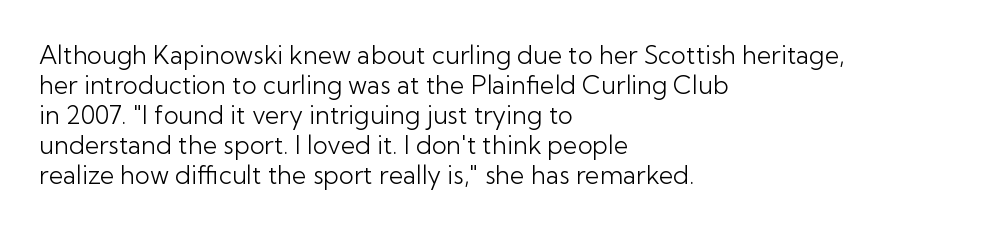
{"italic": "no", "bold": "no", "underline": "no", "align": "left", "line_spacing_ratio": 1.2, "letter_spacing": "normal", "letter_spacing_em": 0.0, "glyph_px": 25}
